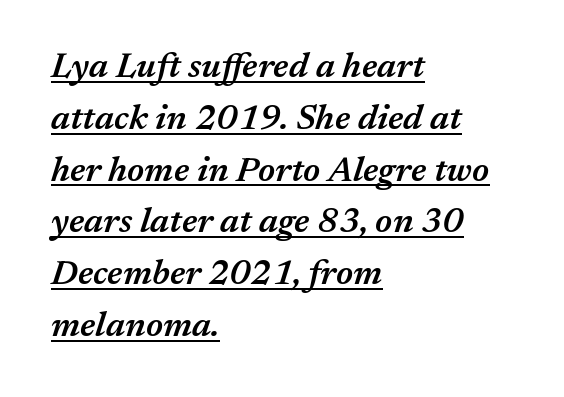
These lines are rendered in a variable-pitch font. Slant detected: the letters are inclined. Regular leading. Semibold letterforms, between regular and bold. Casual observation: everything's shoved over to the left. Each line of the rendering has a horizontal stroke beneath the glyphs.
